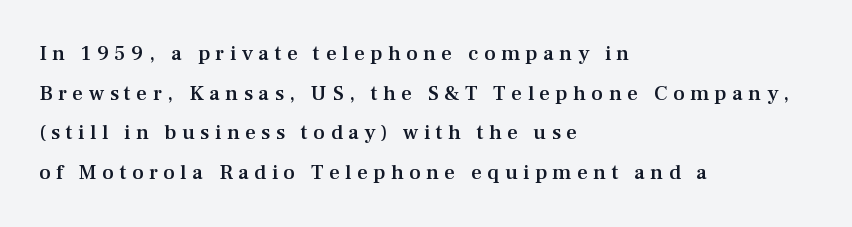
{"italic": "no", "bold": "semi", "underline": "no", "align": "left", "line_spacing_ratio": 1.89, "letter_spacing": "wide", "letter_spacing_em": 0.26, "glyph_px": 21}
